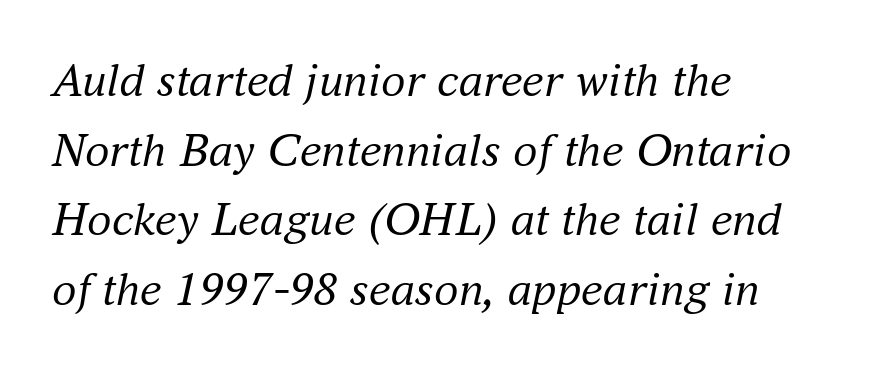
{"serif": "yes", "italic": "yes", "lean": "right", "slant_degrees": 16, "bold": "no", "weight": "regular", "width": "normal", "stroke_contrast": "medium", "x_height": "small", "monospaced": "no", "underline": "no", "align": "left", "line_spacing": "normal", "line_spacing_ratio": 1.42, "letter_spacing": "normal", "letter_spacing_em": 0.0, "glyph_px": 49}
